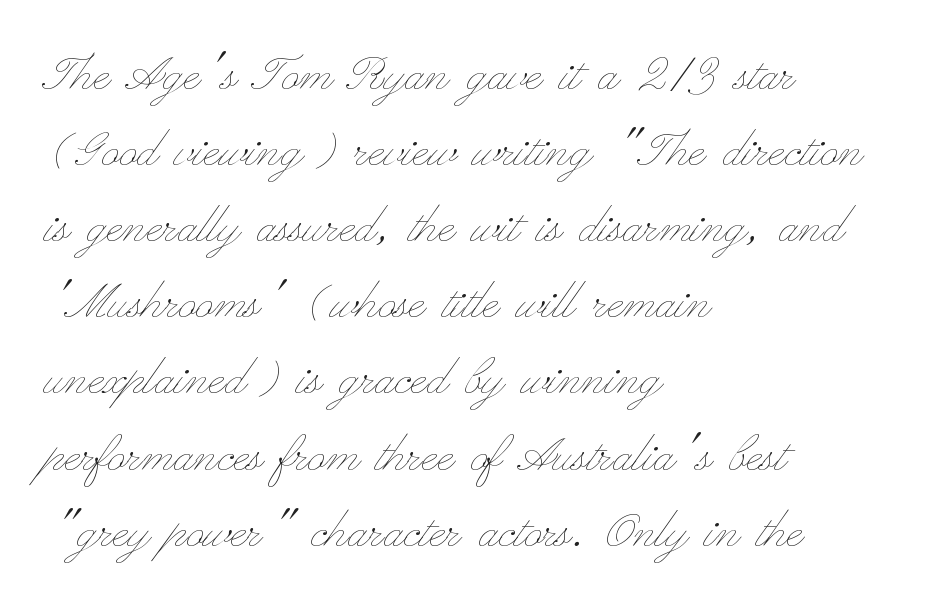
Q: Is the text bold? A: No.
Q: Is the text italic (slanted)? A: Yes.
Q: Is the text underlined? A: No.
Q: How is the paragraph aligned? A: Left-aligned.
Q: Is the spacing between letters normal or unusually wide? A: Normal.
Q: Is the spacing between lines tight, normal or loose? A: Normal.
Q: Width (condensed, normal, or wide)? A: Wide.
Q: Stroke contrast? A: Low.
Q: x-height? A: Small.
Q: Monospaced? A: No.
